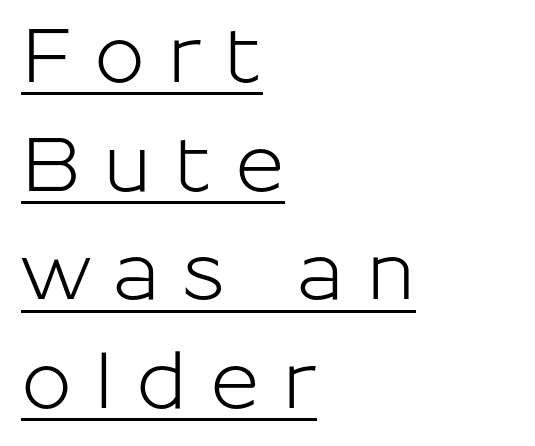
Display-style spreading of the glyphs; the letterfit is very open. The passage shown is underscored from start to finish. No italicization has been applied; the sample stays upright. Looks like regular typesetting: each glyph gets only the width it needs. Each new line begins a customary step beneath the previous one. The setting favours the left margin, as ordinary paragraphs usually do.
